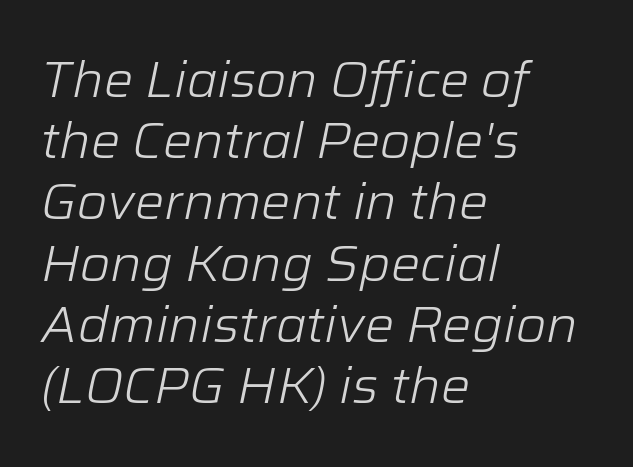
Q: Is the text bold? A: No.
Q: Is the text italic (slanted)? A: Yes, it leans right by about 12 degrees.
Q: Is the text underlined? A: No.
Q: How is the paragraph aligned? A: Left-aligned.
Q: Is the spacing between letters normal or unusually wide? A: Normal.
Q: Is the spacing between lines tight, normal or loose? A: Normal.
Q: Width (condensed, normal, or wide)? A: Normal.
Q: Stroke contrast? A: Low.
Q: x-height? A: Medium.
Q: Monospaced? A: No.
